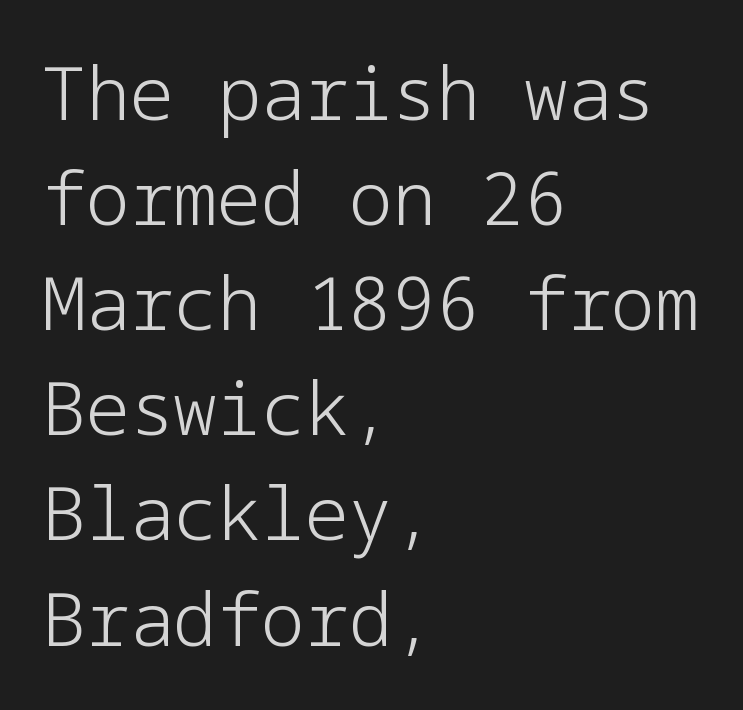
{"serif": "no", "italic": "no", "bold": "no", "weight": "light", "width": "normal", "stroke_contrast": "low", "x_height": "medium", "underline": "no", "align": "left", "line_spacing": "normal", "line_spacing_ratio": 1.44, "letter_spacing": "normal", "letter_spacing_em": 0.0, "glyph_px": 73}
